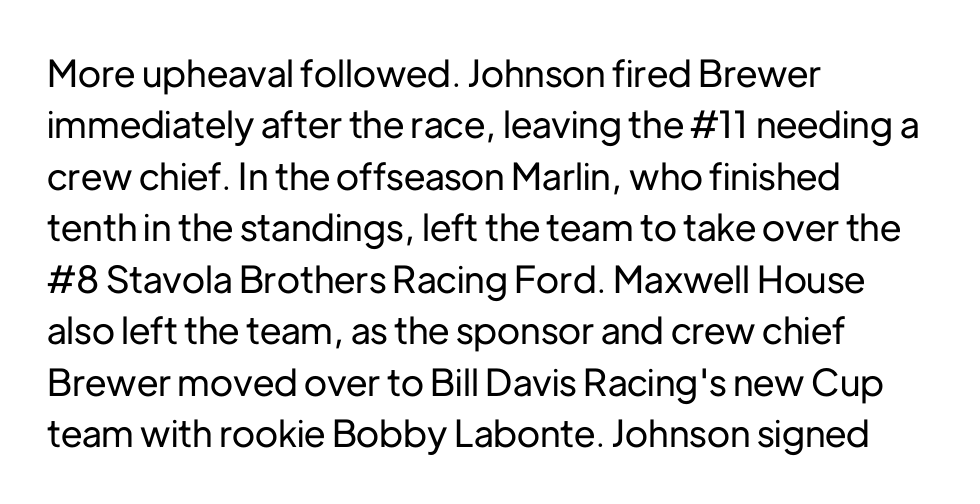
Q: Is the text italic (slanted)? A: No, it is upright.
Q: Is the typeface a serif or a sans-serif typeface? A: Sans-serif.
Q: Is the text underlined? A: No.
Q: How is the paragraph aligned? A: Left-aligned.
Q: Is the spacing between letters normal or unusually wide? A: Normal.
Q: Is the spacing between lines tight, normal or loose? A: Normal.
Q: Width (condensed, normal, or wide)? A: Normal.
Q: Stroke contrast? A: Low.
Q: x-height? A: Medium.
Q: Monospaced? A: No.
